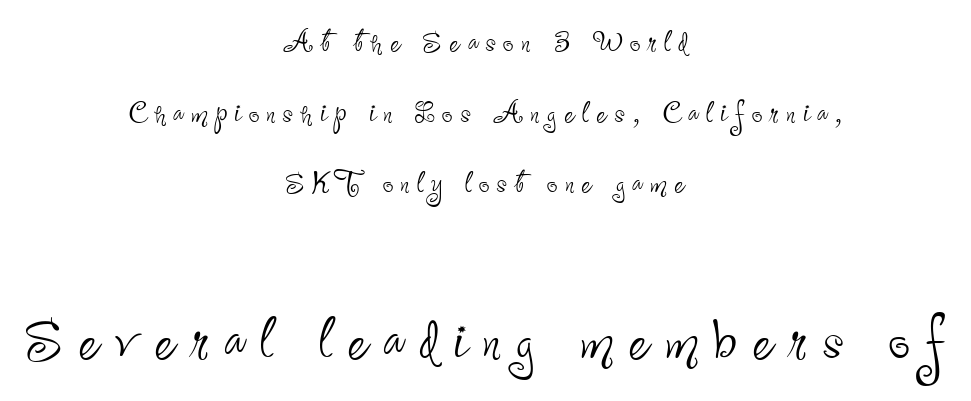
This is sans-serif lettering, the kind often seen on screens and signage. The strokes are not fattened; the text isn't bold. Letters rest on an invisible, unmarked baseline.
